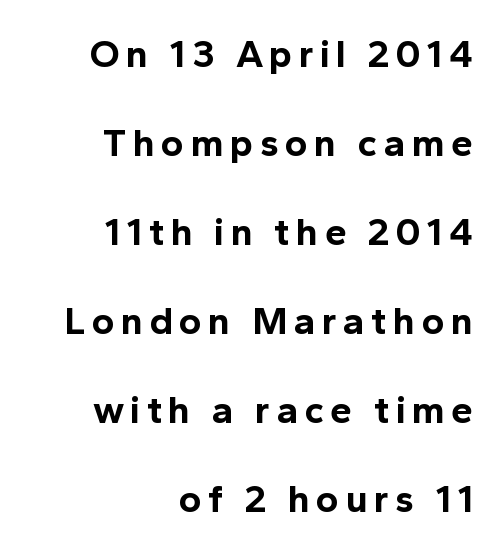
Spacing verdict: proportional, widths tailored to each character. Loosely led — the rows are spread out. Check where the strokes stop: nothing finishes them off — pure sans. Unmarked baselines from the first word to the last.
